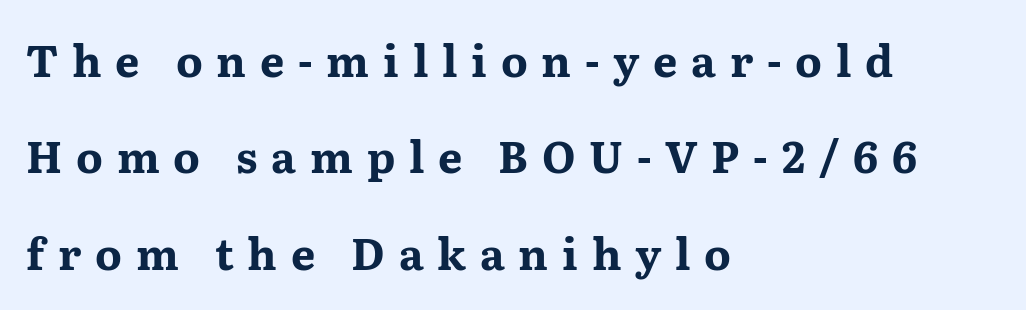
Q: Is the text bold? A: Yes.
Q: Is the text italic (slanted)? A: No, it is upright.
Q: Is the typeface a serif or a sans-serif typeface? A: Serif.
Q: Is the text underlined? A: No.
Q: How is the paragraph aligned? A: Left-aligned.
Q: Is the spacing between letters normal or unusually wide? A: Unusually wide.
Q: Is the spacing between lines tight, normal or loose? A: Loose.
Q: Width (condensed, normal, or wide)? A: Wide.
Q: Stroke contrast? A: Medium.
Q: x-height? A: Medium.
Q: Monospaced? A: No.
